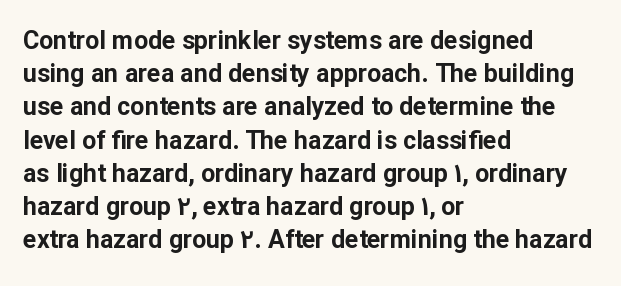
One-word summary of the alignment: left. Compared with an ordinary text face, these strokes are far heavier — a full bold. Interline gaps are of average width in this sample. Letter spacing: default. The baseline area is clear. The letters stand upright; this is a roman face.
